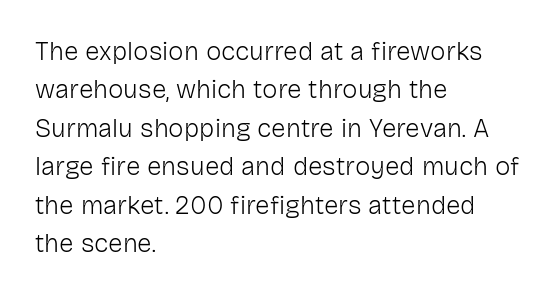
{"italic": "no", "bold": "no", "underline": "no", "align": "left", "line_spacing": "normal", "line_spacing_ratio": 1.48, "letter_spacing": "normal", "letter_spacing_em": 0.0, "glyph_px": 26}
